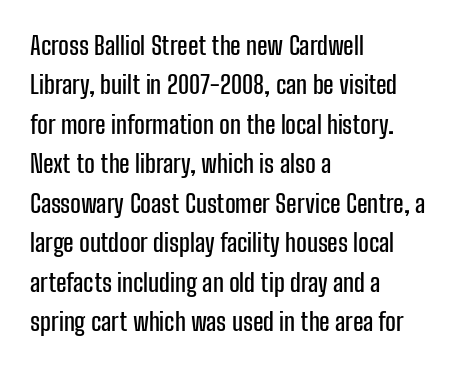
{"italic": "no", "underline": "no", "align": "left", "line_spacing": "normal", "line_spacing_ratio": 1.58, "letter_spacing": "normal", "letter_spacing_em": 0.0, "glyph_px": 25}
